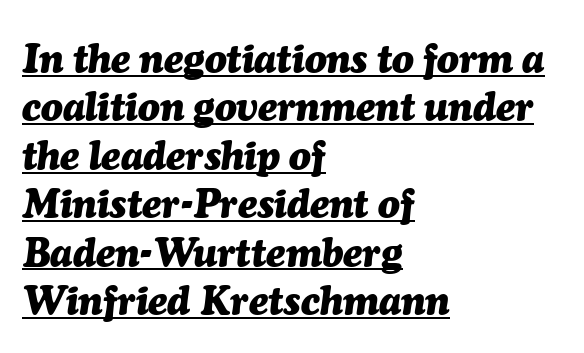
Note the varied advance widths — an 'i' is clearly narrower than an 'm'. Observe the ordinary spacing: letters are neighbours, not strangers. Visually the block forms a straight wall on the left and a jagged coastline on the right. Each line of the rendering has a horizontal stroke beneath the glyphs. If you drew a line through each stem, it would be angled. The characters look thick and weighty, a clear bold.
